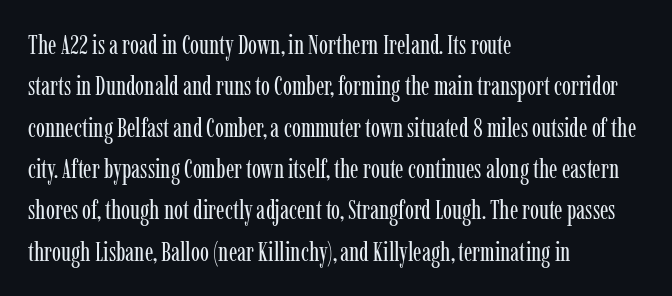
Q: Is the text bold? A: No.
Q: Is the text italic (slanted)? A: No, it is upright.
Q: Is the text underlined? A: No.
Q: How is the paragraph aligned? A: Left-aligned.
Q: Is the spacing between letters normal or unusually wide? A: Normal.
Q: Is the spacing between lines tight, normal or loose? A: Normal.
